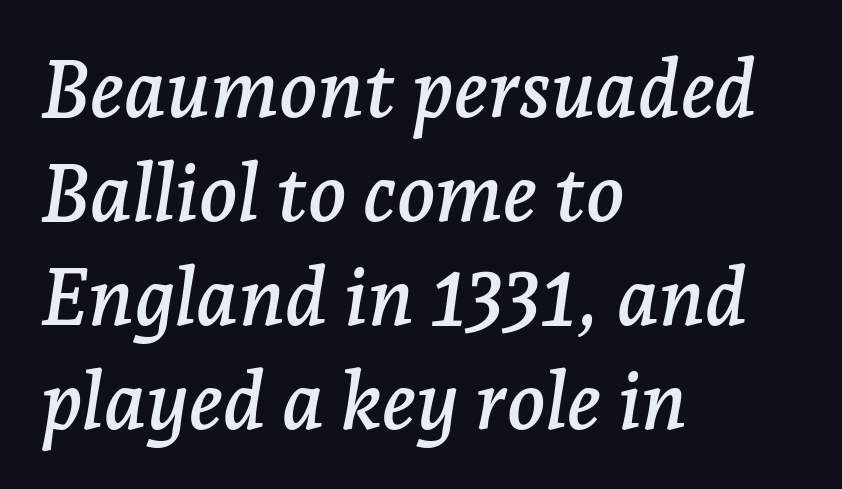
{"serif": "yes", "italic": "yes", "lean": "right", "slant_degrees": 7, "width": "normal", "stroke_contrast": "low", "x_height": "medium", "monospaced": "no", "underline": "no", "align": "left", "line_spacing": "normal", "line_spacing_ratio": 1.3, "letter_spacing": "normal", "letter_spacing_em": 0.0, "glyph_px": 80}
